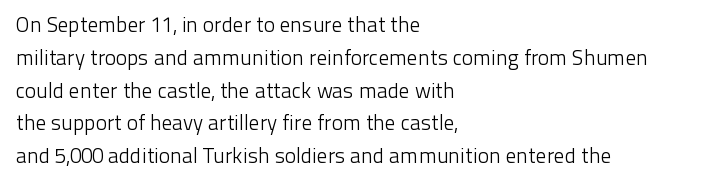
Upright lettering throughout. The rows are spaced the way most documents space them. These lines stack with their left ends in a neat column. The space beneath each line is pristine and unruled. This sample uses plain, unmodified letter spacing. Stem width sits at or under what a default text font uses.
